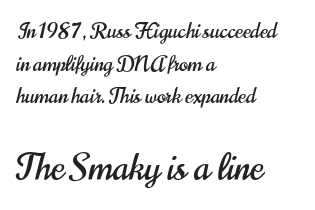
Q: Is the text italic (slanted)? A: Yes.
Q: Is the typeface a serif or a sans-serif typeface? A: Sans-serif.
Q: Is the text underlined? A: No.
Q: How is the paragraph aligned? A: Left-aligned.
Q: Is the spacing between letters normal or unusually wide? A: Normal.
Q: Is the spacing between lines tight, normal or loose? A: Normal.
Q: Which block of text is set in a larger size, the first (top) or the second (bottom)? A: The second (bottom) one.
Q: Width (condensed, normal, or wide)? A: Condensed.
Q: Stroke contrast? A: High.
Q: x-height? A: Small.
Q: Monospaced? A: No.
